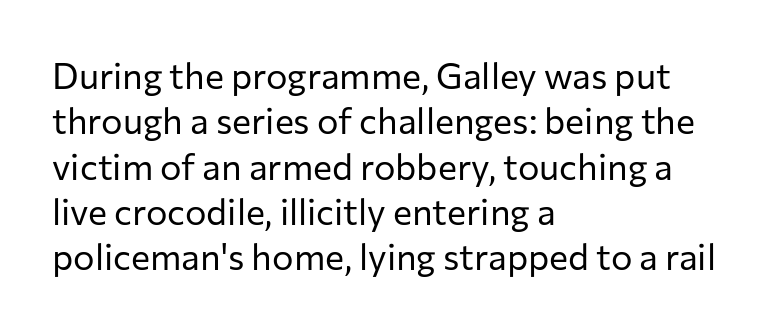
The image shows 36 px regular-weight sans-serif type, upright; set left-aligned, normal line spacing (1.26x), normal letter spacing, not underlined; low stroke contrast and a medium x-height.
